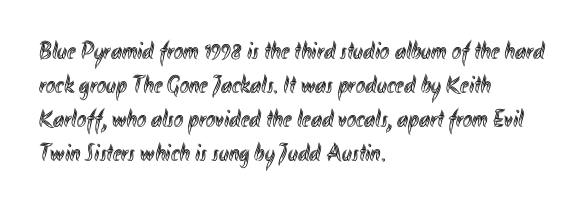
The image shows 25 px text type; set left-aligned, normal line spacing (1.36x), normal letter spacing, not underlined.
